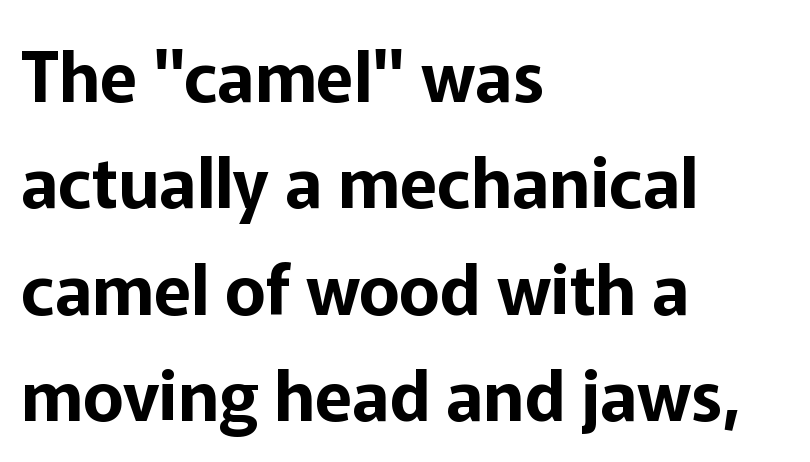
{"serif": "no", "italic": "no", "width": "normal", "stroke_contrast": "low", "x_height": "medium", "monospaced": "no", "underline": "no", "align": "left", "line_spacing": "normal", "line_spacing_ratio": 1.54, "letter_spacing": "normal", "letter_spacing_em": 0.0, "glyph_px": 69}
